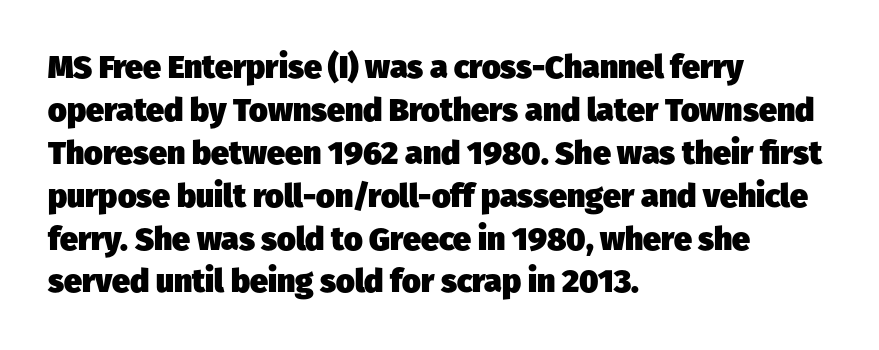
The lines sit at an ordinary, default distance from one another. The typesetting leans heavy: a genuine bold. The space beneath each line is pristine and unruled. These lines are composed in type without serifs.
